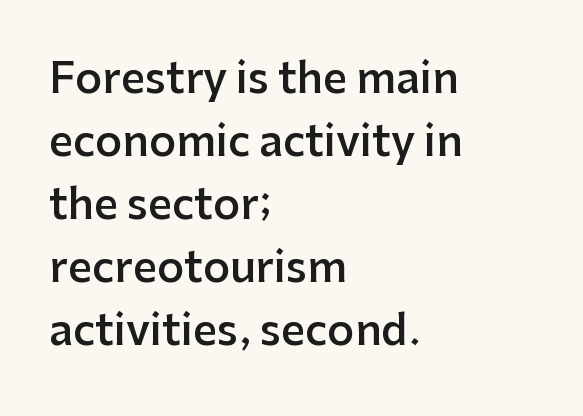
Q: Is the text bold? A: Semi-bold.
Q: Is the text italic (slanted)? A: No, it is upright.
Q: Is the typeface a serif or a sans-serif typeface? A: Sans-serif.
Q: Is the text underlined? A: No.
Q: How is the paragraph aligned? A: Left-aligned.
Q: Is the spacing between letters normal or unusually wide? A: Normal.
Q: Is the spacing between lines tight, normal or loose? A: Normal.
Q: Width (condensed, normal, or wide)? A: Normal.
Q: Stroke contrast? A: Low.
Q: x-height? A: Medium.
Q: Monospaced? A: No.
